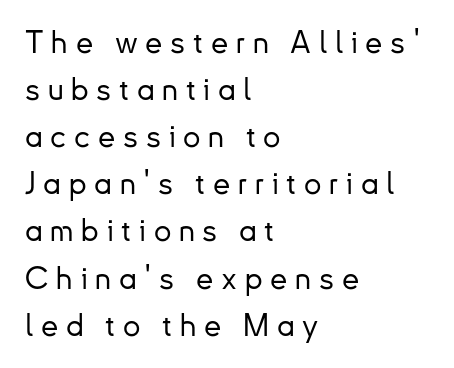
Horizontally, the lines are justified to the leading edge only. The horizontal fit of the characters is loose and conspicuously gappy. Nope, not italic — everything's standing straight. Descenders are the only things crossing below the line. The letters carry no serifs — their stems end cleanly without finishing strokes. Quick note: interline space is typical.
